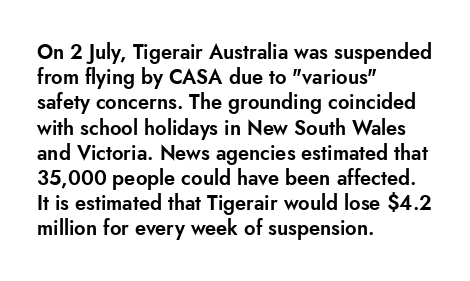
{"italic": "no", "underline": "no", "align": "left", "line_spacing": "normal", "line_spacing_ratio": 1.26, "letter_spacing": "normal", "letter_spacing_em": 0.0, "glyph_px": 20}
